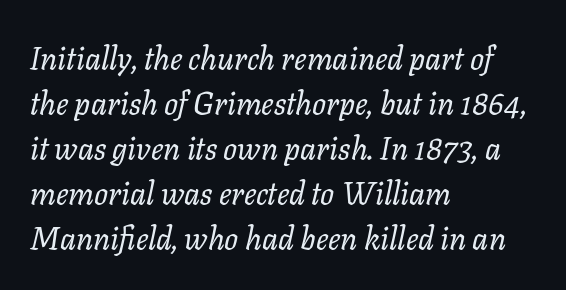
Q: Is the text bold? A: No.
Q: Is the text italic (slanted)? A: Yes, it leans right by about 11 degrees.
Q: Is the text underlined? A: No.
Q: How is the paragraph aligned? A: Left-aligned.
Q: Is the spacing between letters normal or unusually wide? A: Normal.
Q: Is the spacing between lines tight, normal or loose? A: Normal.
Q: Width (condensed, normal, or wide)? A: Normal.
Q: Stroke contrast? A: Low.
Q: x-height? A: Medium.
Q: Monospaced? A: No.
